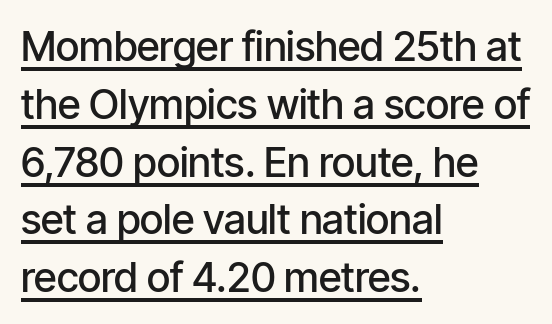
Q: Is the text bold? A: Semi-bold.
Q: Is the text italic (slanted)? A: No, it is upright.
Q: Is the typeface a serif or a sans-serif typeface? A: Sans-serif.
Q: Is the text underlined? A: Yes.
Q: How is the paragraph aligned? A: Left-aligned.
Q: Is the spacing between letters normal or unusually wide? A: Normal.
Q: Is the spacing between lines tight, normal or loose? A: Normal.
Q: Width (condensed, normal, or wide)? A: Condensed.
Q: Stroke contrast? A: Low.
Q: x-height? A: Medium.
Q: Monospaced? A: No.
